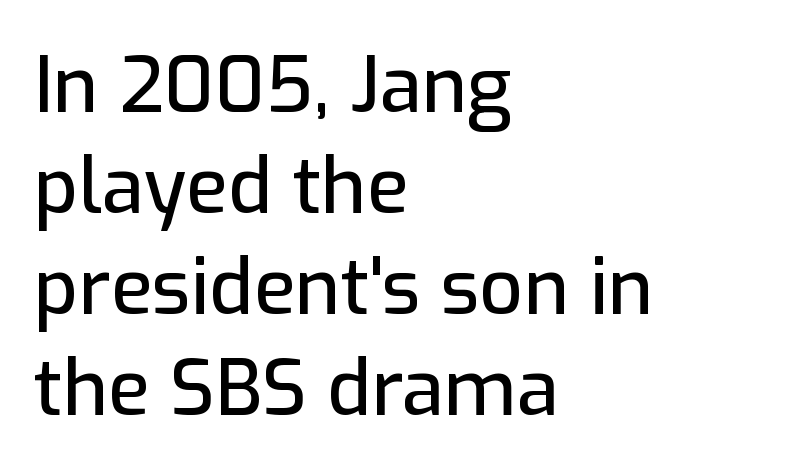
Type style note: lacks serifs. The rendering uses natural spacing where letterforms have individual widths. Each word holds together tightly as a unit, with standard inter-letter gaps. The foot of each line stays bare and open. Unlike italic type, these characters show no tilt at all.
